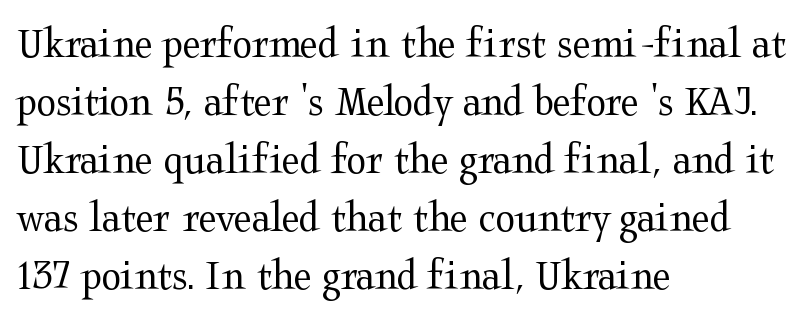
Descenders are the only things crossing below the line. Normally led — the rows are evenly, conventionally spaced. The paragraph has a hard left edge and a soft right edge. Posture: vertical. Looks like regular typesetting: each glyph gets only the width it needs.
